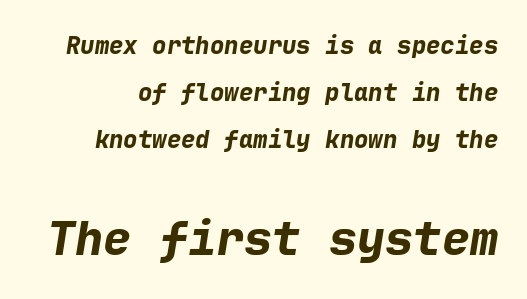
{"italic": "yes", "lean": "right", "slant_degrees": 9, "bold": "yes", "weight": "bold", "width": "normal", "stroke_contrast": "low", "x_height": "medium", "monospaced": "yes", "underline": "no", "line_spacing": "loose", "line_spacing_ratio": 1.95, "letter_spacing": "normal", "letter_spacing_em": 0.0, "larger_block": "second", "size_ratio": 1.96, "glyph_px": 47}
